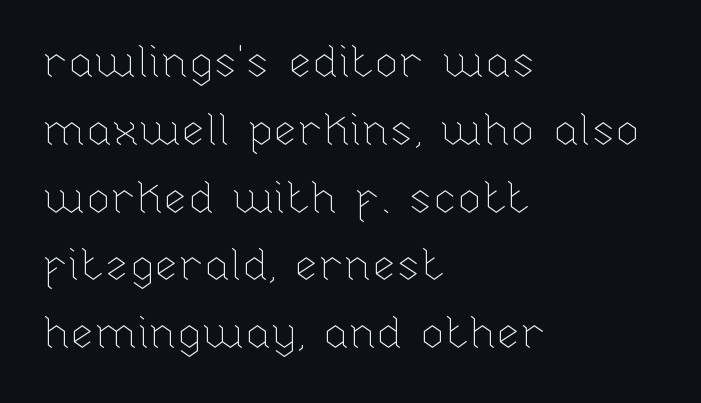
{"italic": "no", "bold": "no", "weight": "thin", "width": "normal", "stroke_contrast": "low", "x_height": "medium", "monospaced": "no", "underline": "no", "align": "left", "line_spacing": "normal", "line_spacing_ratio": 1.54, "letter_spacing": "normal", "letter_spacing_em": 0.0, "glyph_px": 44}
